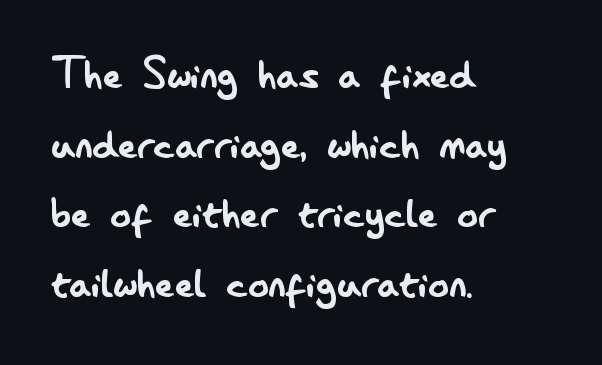
Q: Is the text bold? A: No.
Q: Is the text italic (slanted)? A: No, it is upright.
Q: Is the typeface a serif or a sans-serif typeface? A: Sans-serif.
Q: Is the text underlined? A: No.
Q: How is the paragraph aligned? A: Left-aligned.
Q: Is the spacing between letters normal or unusually wide? A: Normal.
Q: Is the spacing between lines tight, normal or loose? A: Normal.
Q: Width (condensed, normal, or wide)? A: Condensed.
Q: Stroke contrast? A: Low.
Q: x-height? A: Small.
Q: Monospaced? A: No.
